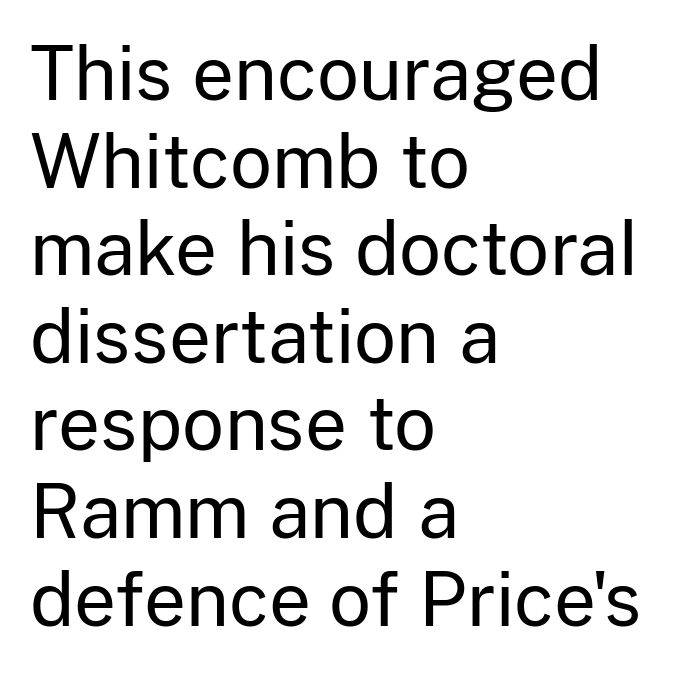
The letters advance in unequal steps, a hallmark of proportional type. The rendering shows plain stroke endings on the letterforms — a sans-serif design. The ragged edge is on the right, which tells us the setting is flush left. There is no visible air inserted between adjacent glyphs. The lettering holds an erect, upright posture throughout.
